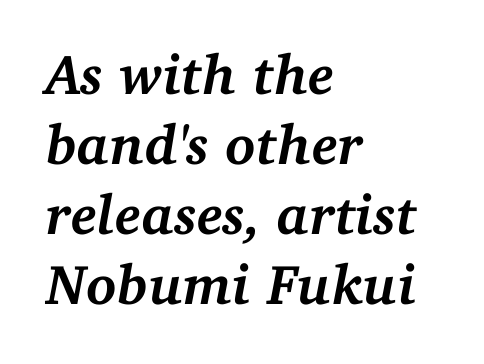
{"serif": "yes", "italic": "yes", "lean": "right", "slant_degrees": 11, "bold": "yes", "weight": "semibold", "width": "normal", "stroke_contrast": "medium", "x_height": "medium", "monospaced": "no", "underline": "no", "align": "left", "line_spacing": "normal", "line_spacing_ratio": 1.25, "letter_spacing": "normal", "letter_spacing_em": 0.0, "glyph_px": 56}
